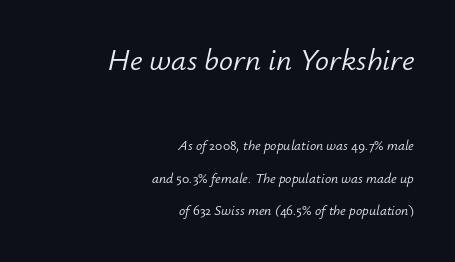
Q: Is the text bold? A: No.
Q: Is the text italic (slanted)? A: Yes, it leans right by about 12 degrees.
Q: Is the text underlined? A: No.
Q: How is the paragraph aligned? A: Right-aligned.
Q: Is the spacing between letters normal or unusually wide? A: Normal.
Q: Is the spacing between lines tight, normal or loose? A: Loose.
Q: Which block of text is set in a larger size, the first (top) or the second (bottom)? A: The first (top) one.
Q: Width (condensed, normal, or wide)? A: Normal.
Q: Stroke contrast? A: Low.
Q: x-height? A: Small.
Q: Monospaced? A: No.
